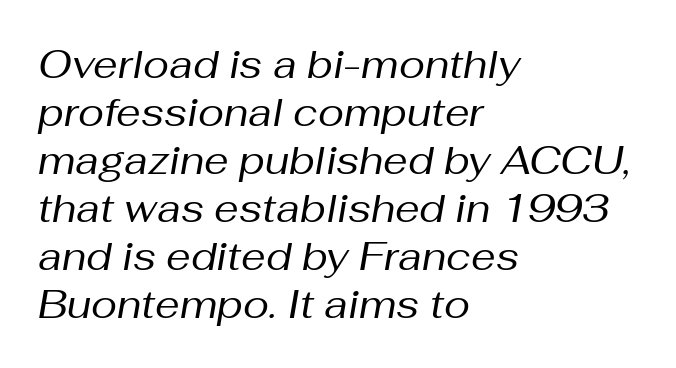
The image shows 39 px regular-weight type, italic (leaning right); set left-aligned, line spacing 1.23x, normal letter spacing, not underlined; medium stroke contrast and a medium x-height.
